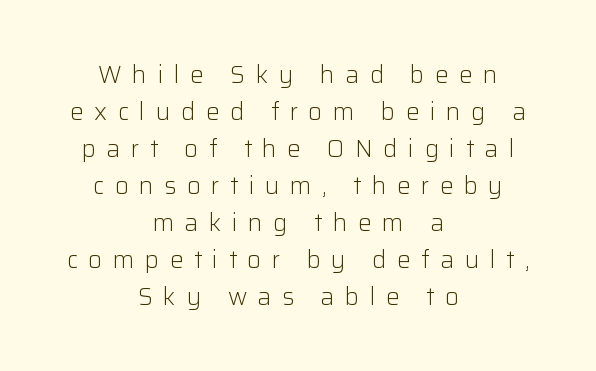
The image shows 24 px text type, upright; set centered, normal line spacing (1.54x), unusually wide letter spacing (+0.44 em), not underlined.
